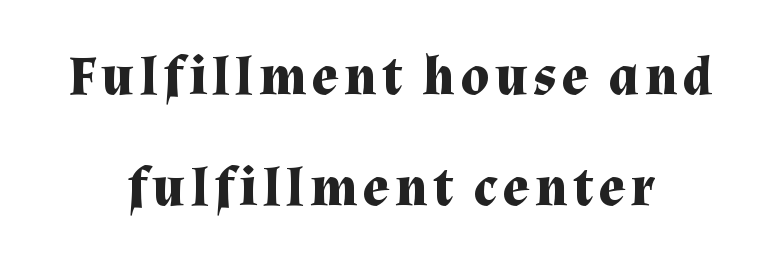
The image shows 55 px bold serif type, upright; set centered, loose line spacing (2.01x), not underlined; medium stroke contrast and a medium x-height.
